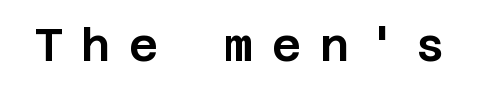
{"serif": "no", "italic": "no", "width": "normal", "stroke_contrast": "low", "x_height": "large", "underline": "no", "letter_spacing": "wide", "letter_spacing_em": 0.41, "glyph_px": 45}
